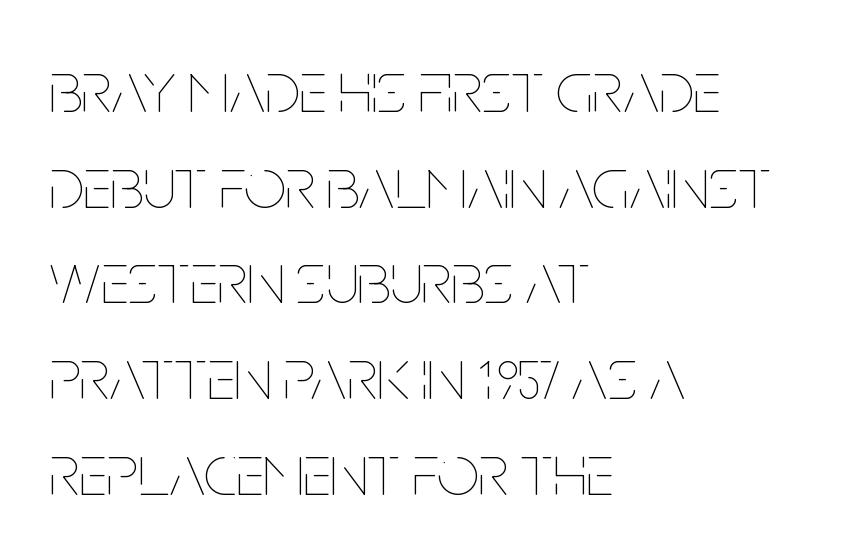
{"italic": "no", "bold": "no", "weight": "thin", "width": "condensed", "stroke_contrast": "low", "x_height": "large", "monospaced": "no", "underline": "no", "align": "left", "line_spacing": "normal", "line_spacing_ratio": 1.31, "letter_spacing": "normal", "letter_spacing_em": 0.0, "glyph_px": 73}
